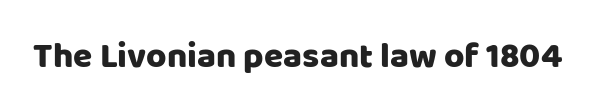
{"serif": "no", "italic": "no", "width": "normal", "stroke_contrast": "low", "x_height": "large", "monospaced": "no", "underline": "no", "letter_spacing": "normal", "letter_spacing_em": 0.0, "glyph_px": 35}
